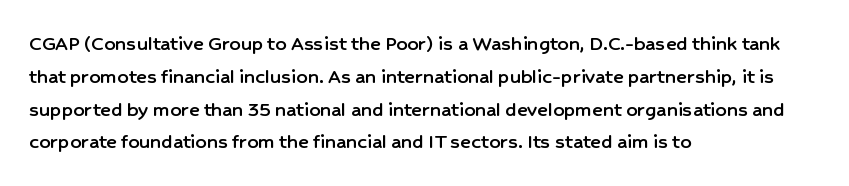
{"italic": "no", "underline": "no", "align": "left", "line_spacing": "normal", "line_spacing_ratio": 1.49, "letter_spacing": "normal", "letter_spacing_em": 0.0, "glyph_px": 22}
